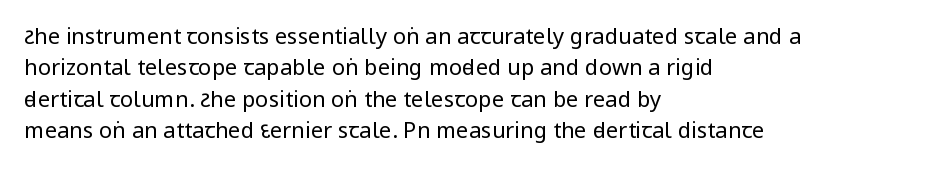
Q: Is the text bold? A: No.
Q: Is the text italic (slanted)? A: No, it is upright.
Q: Is the text underlined? A: No.
Q: How is the paragraph aligned? A: Left-aligned.
Q: Is the spacing between letters normal or unusually wide? A: Normal.
Q: Is the spacing between lines tight, normal or loose? A: Normal.
